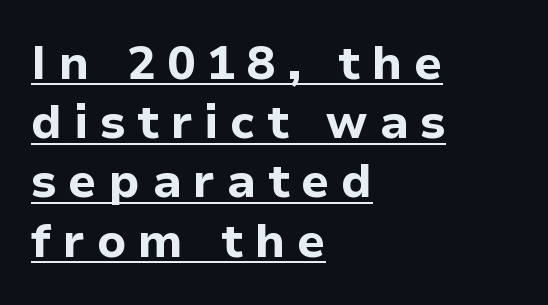
Q: Is the text bold? A: Yes.
Q: Is the text italic (slanted)? A: No, it is upright.
Q: Is the typeface a serif or a sans-serif typeface? A: Sans-serif.
Q: Is the text underlined? A: Yes.
Q: How is the paragraph aligned? A: Left-aligned.
Q: Is the spacing between letters normal or unusually wide? A: Unusually wide.
Q: Is the spacing between lines tight, normal or loose? A: Normal.
Q: Width (condensed, normal, or wide)? A: Normal.
Q: Stroke contrast? A: Low.
Q: x-height? A: Medium.
Q: Monospaced? A: No.
